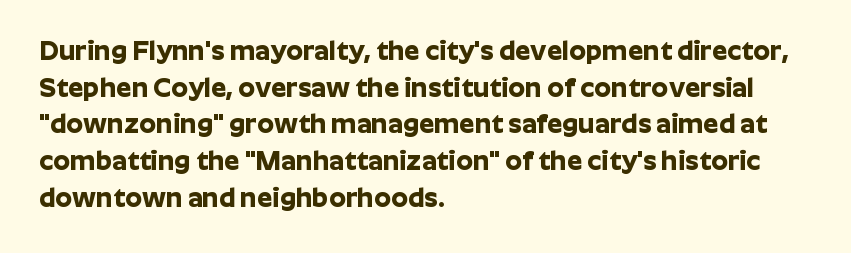
Casual observation: everything's shoved over to the left. Look at the tracking — it's just the regular setting, nothing added. The rendering uses a moderate line-height, typical for paragraphs. Decoration check: the copy has no underline. The face used here has the dense, thick strokes of a bold. The typography opts for an upright posture over an oblique one.
